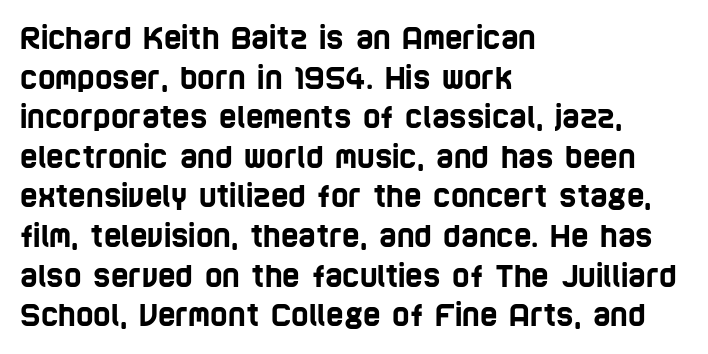
Q: Is the typeface a serif or a sans-serif typeface? A: Sans-serif.
Q: Is the text underlined? A: No.
Q: How is the paragraph aligned? A: Left-aligned.
Q: Is the spacing between letters normal or unusually wide? A: Normal.
Q: Is the spacing between lines tight, normal or loose? A: Normal.
Q: Width (condensed, normal, or wide)? A: Condensed.
Q: Stroke contrast? A: Low.
Q: x-height? A: Large.
Q: Monospaced? A: No.
